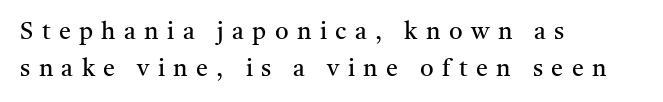
{"italic": "no", "bold": "no", "underline": "no", "align": "left", "line_spacing": "normal", "line_spacing_ratio": 1.54, "letter_spacing": "wide", "letter_spacing_em": 0.35, "glyph_px": 24}
